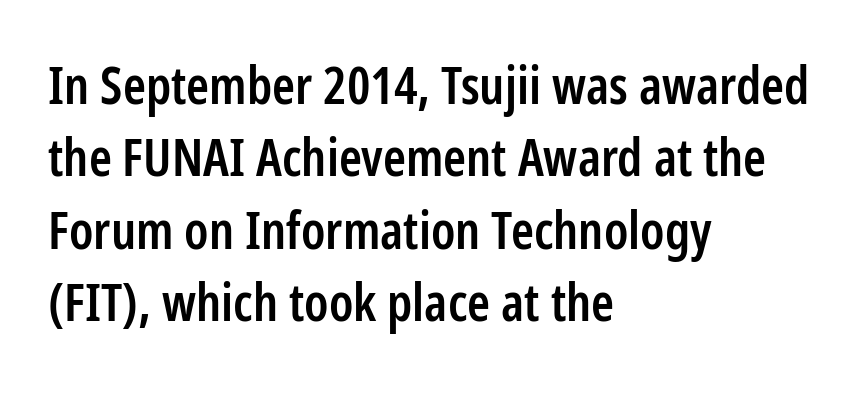
The image shows 52 px semibold, condensed sans-serif type, upright; set left-aligned, normal line spacing (1.39x), normal letter spacing, not underlined; low stroke contrast and a medium x-height.
